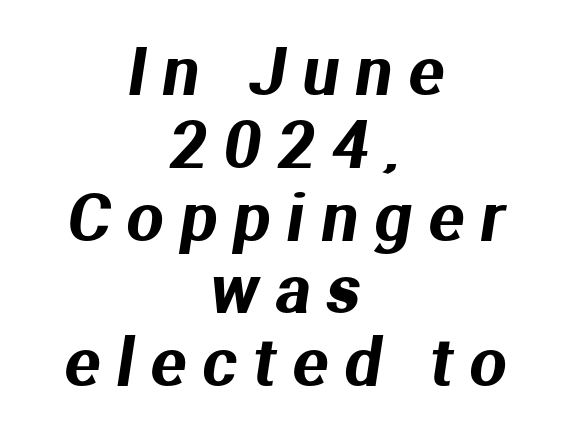
Q: Is the typeface a serif or a sans-serif typeface? A: Sans-serif.
Q: Is the text underlined? A: No.
Q: How is the paragraph aligned? A: Centered.
Q: Is the spacing between letters normal or unusually wide? A: Unusually wide.
Q: Is the spacing between lines tight, normal or loose? A: Tight.
Q: Width (condensed, normal, or wide)? A: Normal.
Q: Stroke contrast? A: Medium.
Q: x-height? A: Medium.
Q: Monospaced? A: No.
